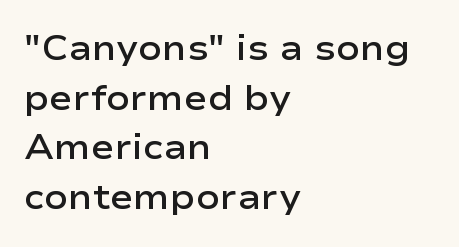
Summary of vertical rhythm: regular, with standard interline spacing. Posture: vertical. The glyphs have the mass of a demibold cut, below bold. Is the block centered? No — it sits flush against the left margin. Spacing verdict: proportional, widths tailored to each character.
